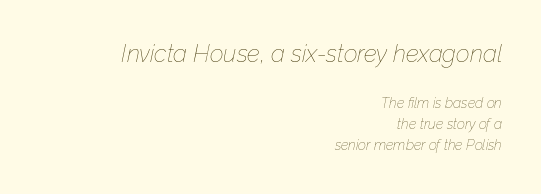
The image shows 24 px text type, italic (leaning right); set right-aligned, normal line spacing (1.5x), normal letter spacing, not underlined; the first (top) block is 1.71x larger.
